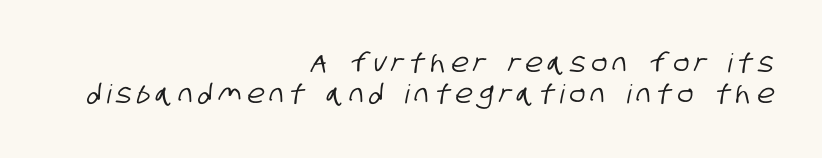
Is the block centered? No — it sits flush against the right margin. Just letters on the line, the space beneath them empty. The face used here is rendered with a markedly widened letterfit.
